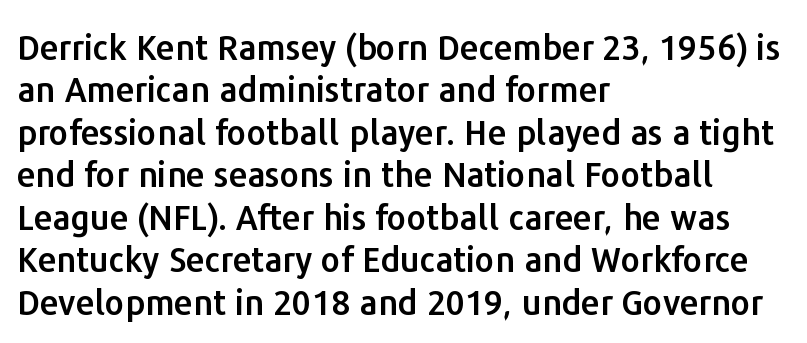
Q: Is the text italic (slanted)? A: No, it is upright.
Q: Is the typeface a serif or a sans-serif typeface? A: Sans-serif.
Q: Is the text underlined? A: No.
Q: How is the paragraph aligned? A: Left-aligned.
Q: Is the spacing between letters normal or unusually wide? A: Normal.
Q: Is the spacing between lines tight, normal or loose? A: Normal.
Q: Width (condensed, normal, or wide)? A: Normal.
Q: Stroke contrast? A: Low.
Q: x-height? A: Medium.
Q: Monospaced? A: No.
